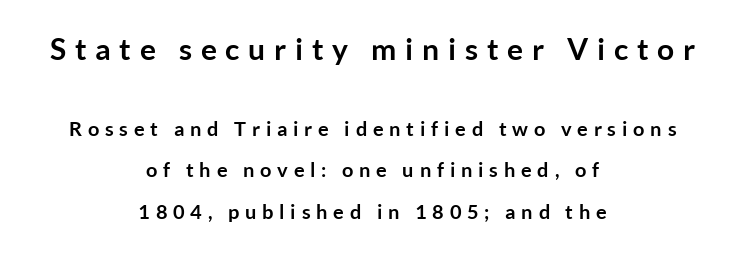
This block would shrink considerably if given ordinary leading; it's expanded now. The font's upright variant was chosen for this text. Strong, thick strokes mark this as bold type. Proportional: the letters do not fall into vertical columns. This rendering widens character spacing well past its baseline value.
